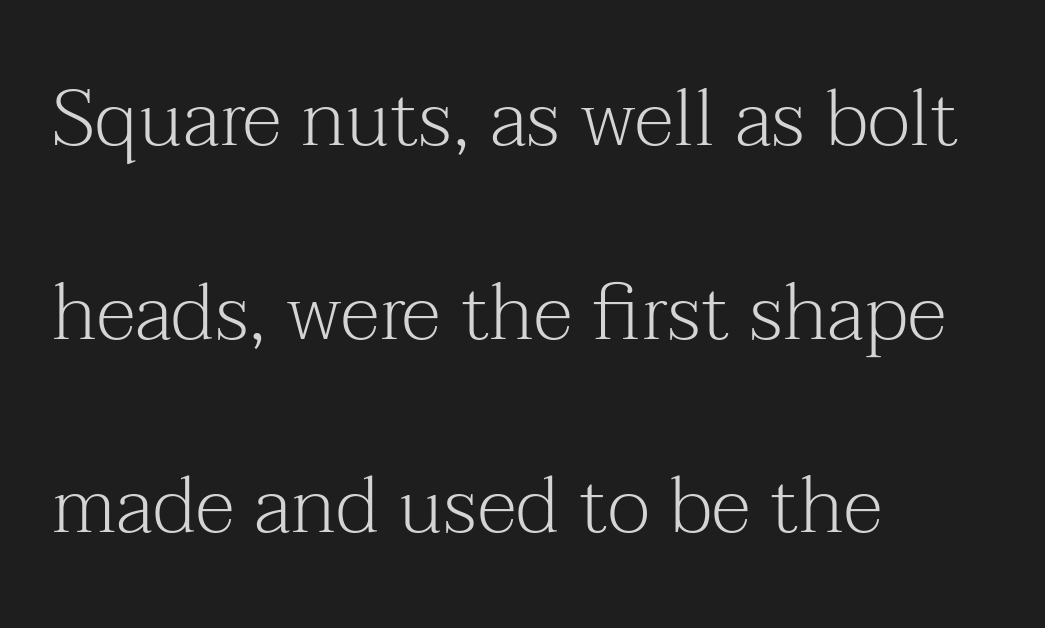
The image shows 79 px light serif type, upright; set left-aligned, loose line spacing (2.45x), normal letter spacing, not underlined; medium stroke contrast and a medium x-height.
